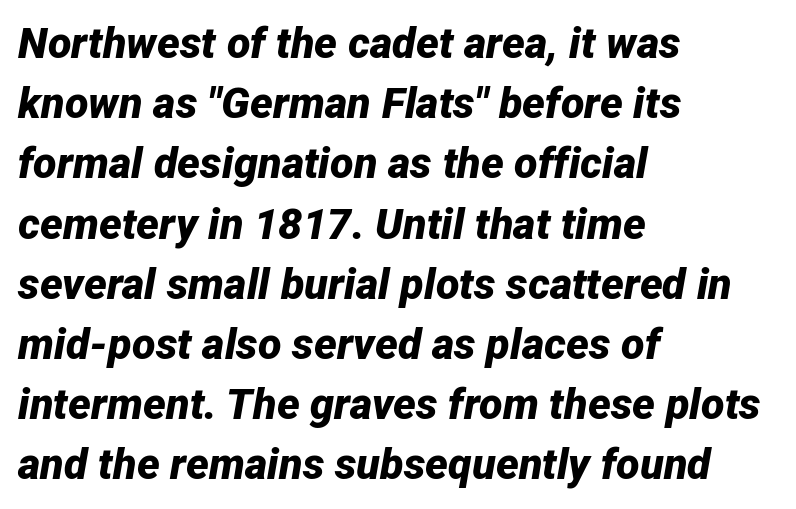
{"italic": "yes", "lean": "right", "slant_degrees": 12, "bold": "yes", "weight": "bold", "width": "normal", "stroke_contrast": "low", "x_height": "medium", "monospaced": "no", "underline": "no", "align": "left", "line_spacing": "normal", "line_spacing_ratio": 1.4, "letter_spacing": "normal", "letter_spacing_em": 0.0, "glyph_px": 43}
